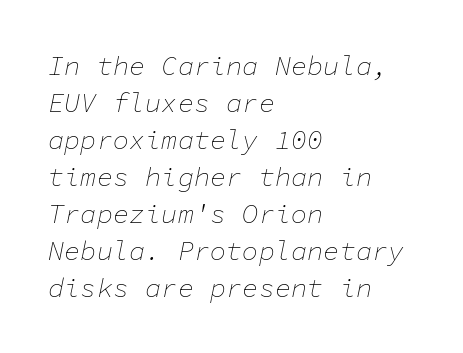
This rendering uses left alignment, leaving the right contour irregular. The type is set solid horizontally, with unmodified tracking. Compared with a typical body face, this is equally light or lighter still. The foot of each line stays bare and open. Looking at the ascenders, they clearly lean.
